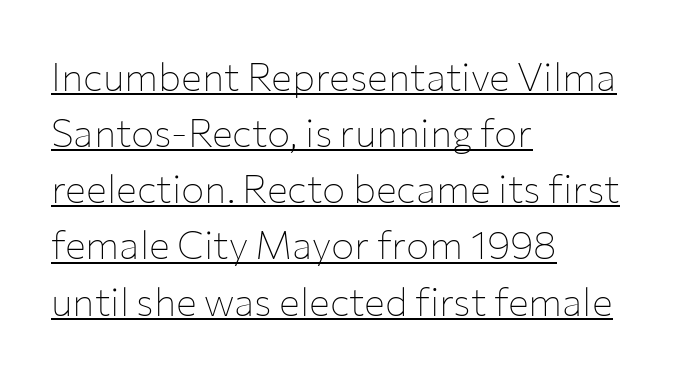
{"serif": "no", "italic": "no", "bold": "no", "weight": "thin", "width": "normal", "stroke_contrast": "low", "x_height": "medium", "monospaced": "no", "underline": "yes", "align": "left", "line_spacing": "normal", "line_spacing_ratio": 1.44, "letter_spacing": "normal", "letter_spacing_em": 0.0, "glyph_px": 39}
